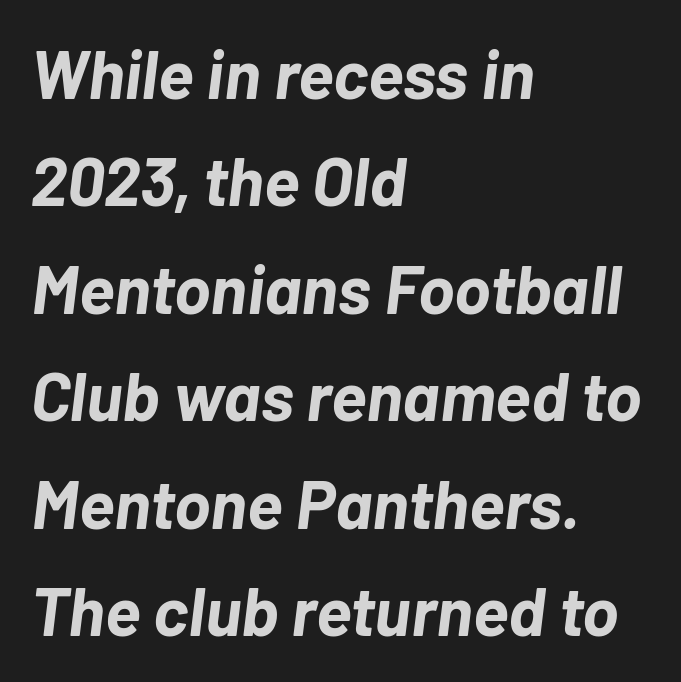
The image shows 68 px bold type, italic (leaning right); set left-aligned, normal line spacing (1.58x), normal letter spacing, not underlined; low stroke contrast and a medium x-height.
